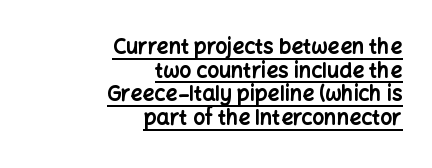
The image shows 21 px bold type, upright; set right-aligned, tight line spacing (1.13x), normal letter spacing, underlined.
